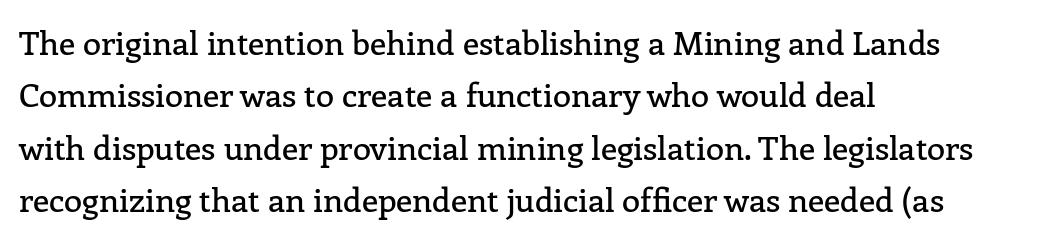
The image shows 33 px serif type, upright; set left-aligned, normal line spacing (1.59x), normal letter spacing, not underlined; low stroke contrast and a medium x-height.
